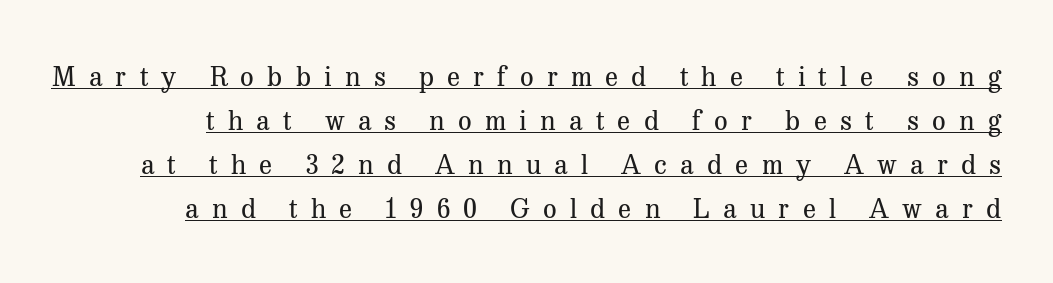
The image shows 27 px text type, upright; set normal line spacing (1.63x), unusually wide letter spacing (+0.49 em), underlined.
